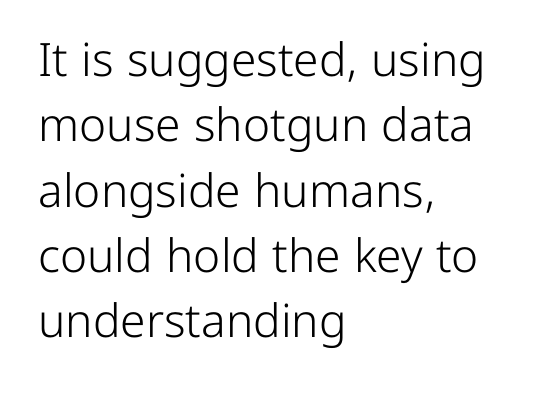
The image shows 46 px light sans-serif type, upright; set left-aligned, normal line spacing (1.42x), normal letter spacing, not underlined; low stroke contrast and a medium x-height.
